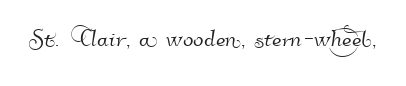
The image shows 31 px sans-serif type; set normal letter spacing, not underlined; high stroke contrast and a small x-height.
